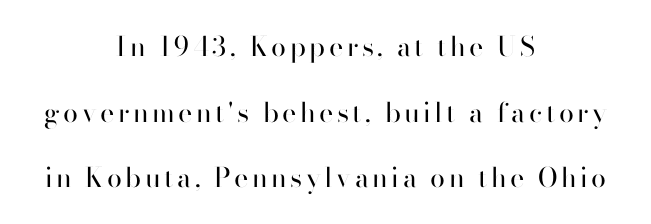
{"italic": "no", "bold": "no", "underline": "no", "align": "center", "line_spacing": "loose", "line_spacing_ratio": 2.43, "glyph_px": 27}
